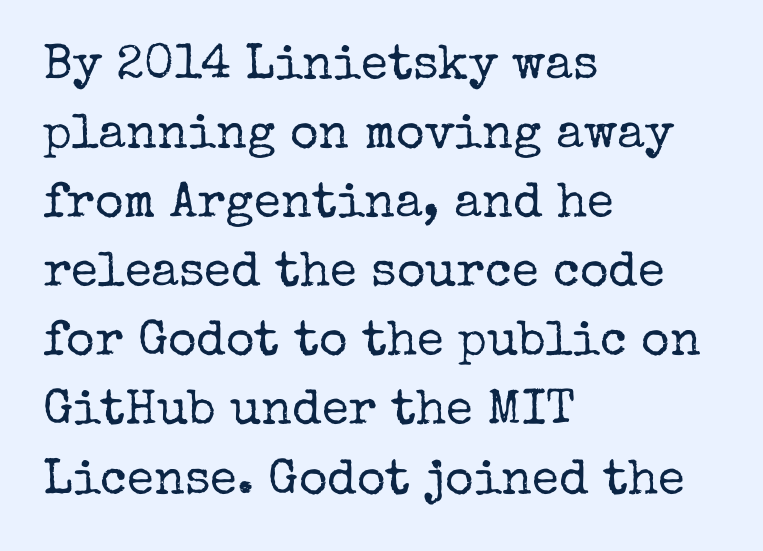
Ascenders rise straight up at ninety degrees. The typeface chosen for these lines features serifs. One glance says typical: line gaps are just what's usual. Only glyphs here, with clear space below each row.
